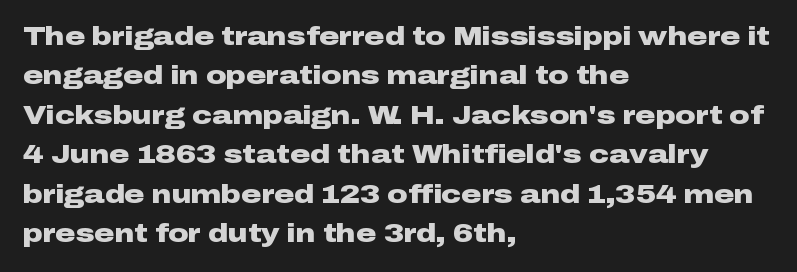
{"italic": "no", "bold": "yes", "underline": "no", "align": "left", "line_spacing": "normal", "line_spacing_ratio": 1.58, "letter_spacing": "normal", "letter_spacing_em": 0.0, "glyph_px": 25}
